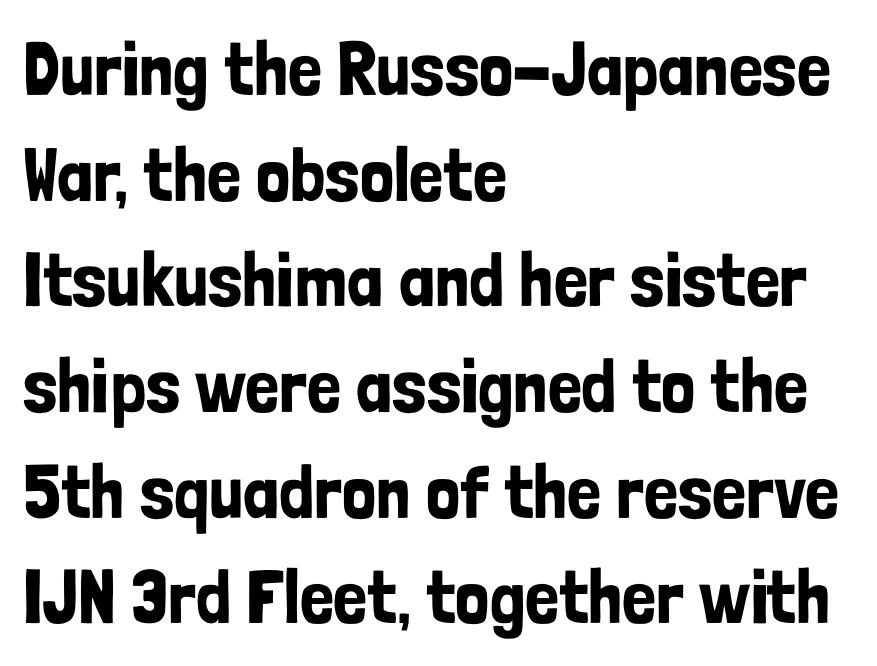
{"serif": "no", "italic": "no", "width": "condensed", "stroke_contrast": "low", "x_height": "medium", "monospaced": "no", "underline": "no", "align": "left", "line_spacing": "normal", "line_spacing_ratio": 1.39, "letter_spacing": "normal", "letter_spacing_em": 0.0, "glyph_px": 76}
